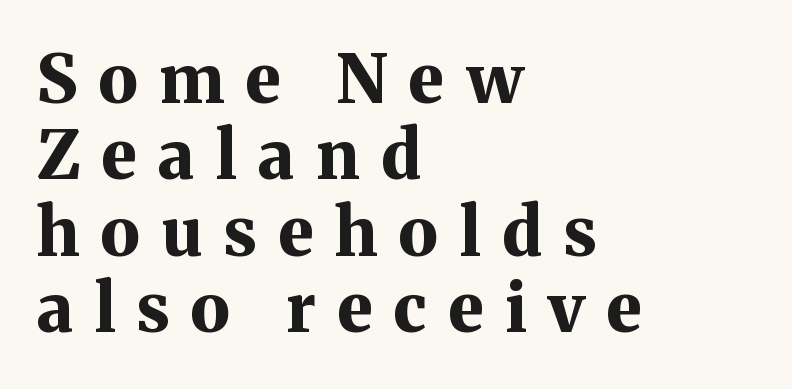
The image shows 67 px bold serif type, upright; set left-aligned, tight line spacing (1.14x), unusually wide letter spacing (+0.32 em), not underlined; medium stroke contrast and a medium x-height.
